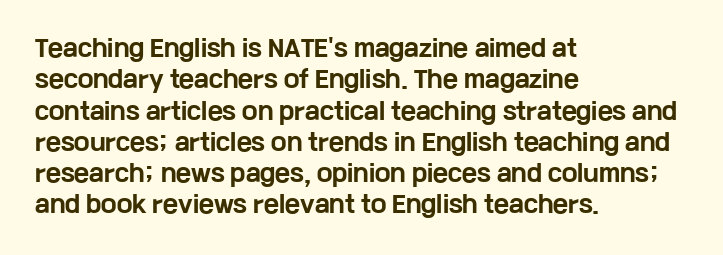
Q: Is the text bold? A: Yes.
Q: Is the text italic (slanted)? A: No, it is upright.
Q: Is the text underlined? A: No.
Q: How is the paragraph aligned? A: Left-aligned.
Q: Is the spacing between letters normal or unusually wide? A: Normal.
Q: Is the spacing between lines tight, normal or loose? A: Normal.
